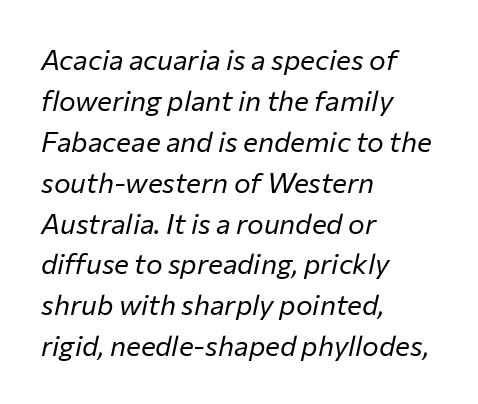
The image shows 28 px regular-weight type, italic (leaning right); set left-aligned, normal line spacing (1.46x), normal letter spacing, not underlined; low stroke contrast and a medium x-height.
